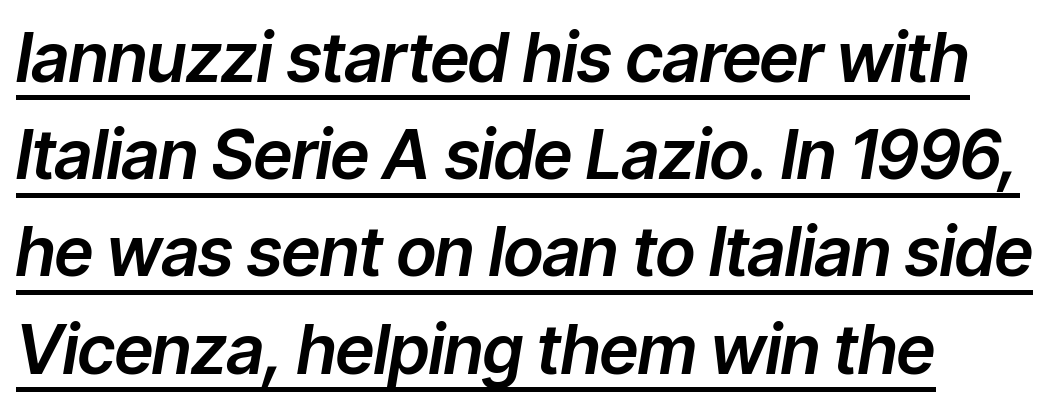
The glyphs look as if they've been sheared to an angle. The passage shown stacks its lines at a standard gap. The face used here is proportionally spaced, like ordinary book or web type. The lines are quadded left. Tracking here is standard; glyphs follow each other at the usual distance.
